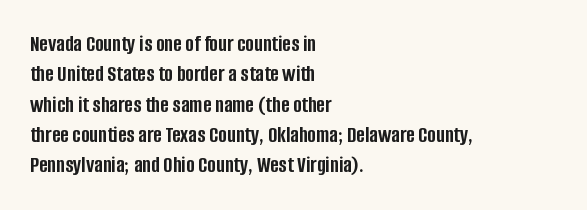
Each word holds together tightly as a unit, with standard inter-letter gaps. Typeset ragged right — the left edge is the straight one. Has an underline been added? It has not. The passage shown stacks its lines at a standard gap. A typesetter would mark this as roman, not italic. The passage shown is emphatically bold.
